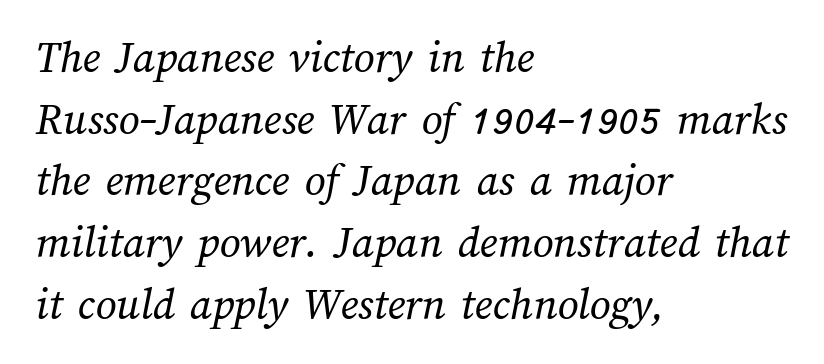
{"bold": "no", "weight": "regular", "width": "normal", "stroke_contrast": "medium", "x_height": "medium", "monospaced": "no", "underline": "no", "align": "left", "line_spacing": "normal", "line_spacing_ratio": 1.34, "letter_spacing": "normal", "letter_spacing_em": 0.0, "glyph_px": 46}
